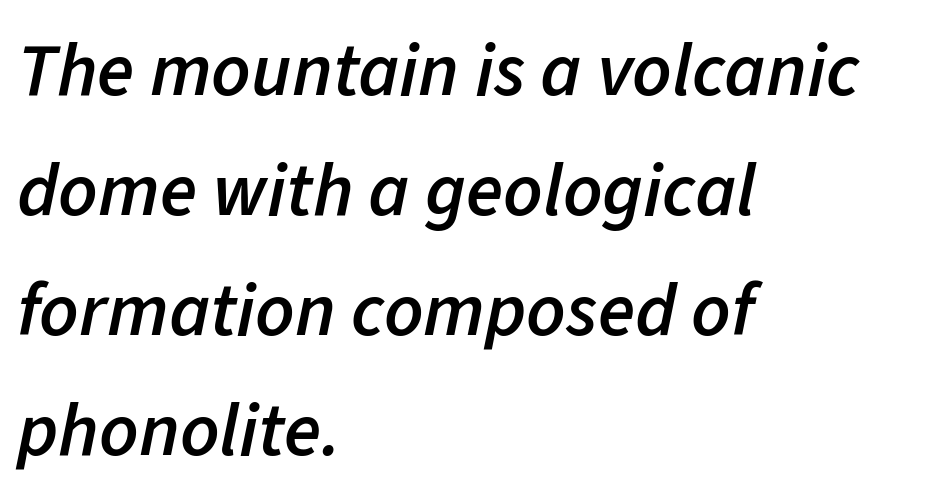
The image shows 76 px semibold type, italic (leaning right); set left-aligned, normal line spacing (1.58x), normal letter spacing, not underlined; low stroke contrast and a medium x-height.
